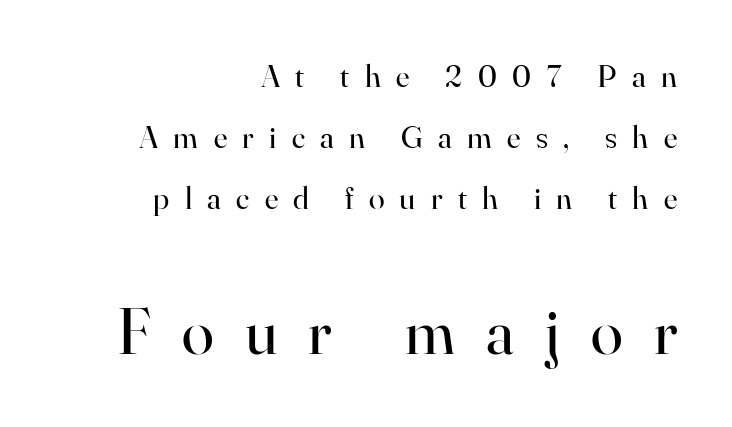
Q: Is the text bold? A: No.
Q: Is the text italic (slanted)? A: No, it is upright.
Q: Is the typeface a serif or a sans-serif typeface? A: Serif.
Q: Is the text underlined? A: No.
Q: How is the paragraph aligned? A: Right-aligned.
Q: Is the spacing between letters normal or unusually wide? A: Unusually wide.
Q: Is the spacing between lines tight, normal or loose? A: Loose.
Q: Which block of text is set in a larger size, the first (top) or the second (bottom)? A: The second (bottom) one.
Q: Width (condensed, normal, or wide)? A: Normal.
Q: Stroke contrast? A: High.
Q: x-height? A: Small.
Q: Monospaced? A: No.
